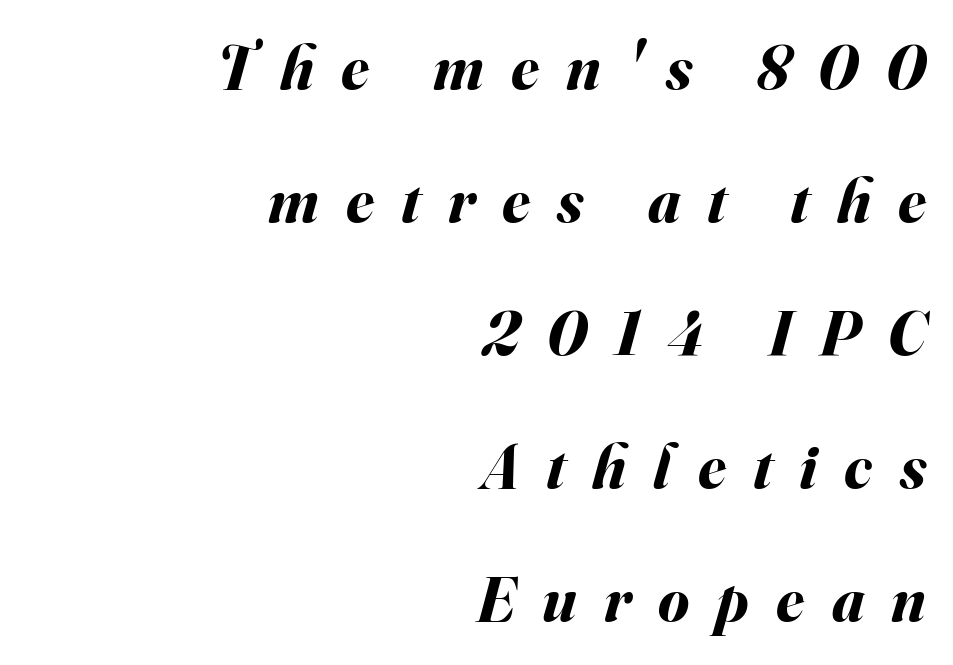
{"italic": "yes", "lean": "right", "slant_degrees": 16, "bold": "yes", "weight": "bold", "width": "normal", "stroke_contrast": "medium", "x_height": "small", "monospaced": "no", "underline": "no", "align": "right", "line_spacing": "loose", "line_spacing_ratio": 2.11, "letter_spacing": "wide", "letter_spacing_em": 0.43, "glyph_px": 63}
